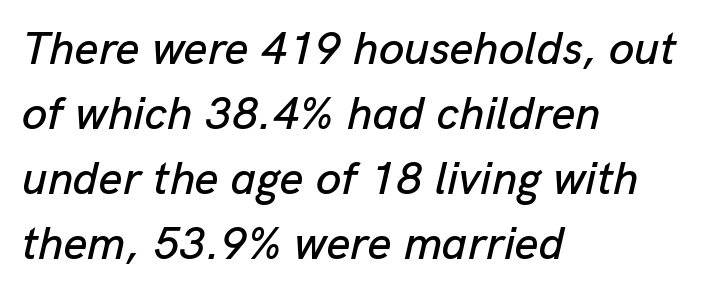
The image shows 46 px text type, italic (leaning right); set left-aligned, normal line spacing (1.41x), normal letter spacing, not underlined; low stroke contrast and a medium x-height.
